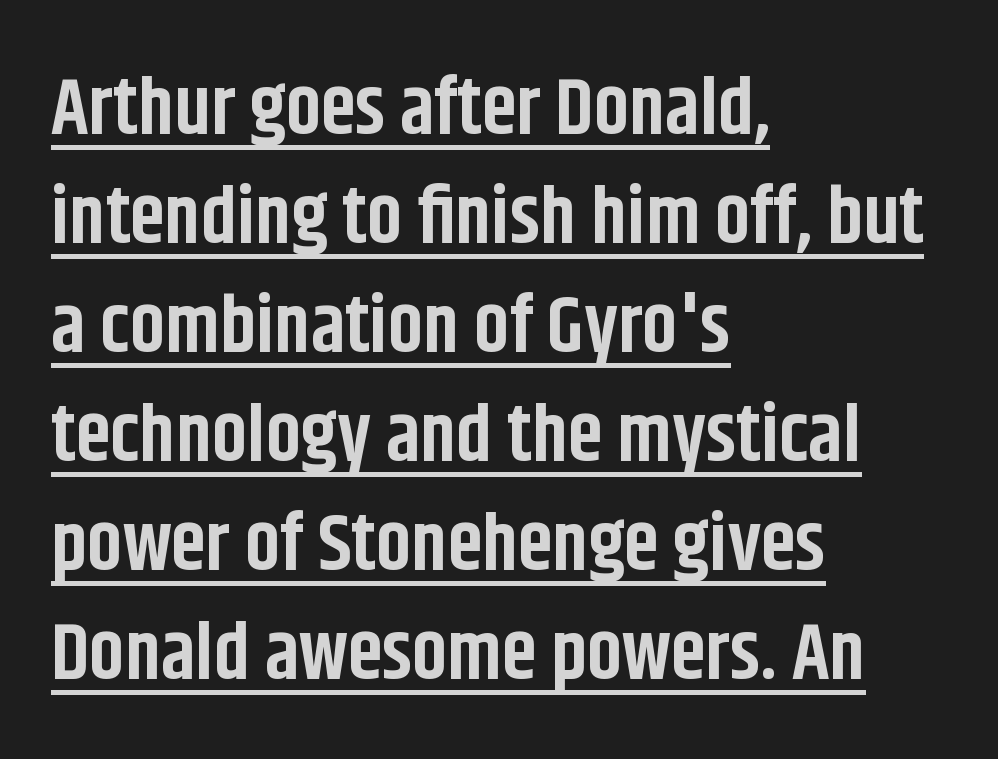
Q: Is the text bold? A: Yes.
Q: Is the text italic (slanted)? A: No, it is upright.
Q: Is the typeface a serif or a sans-serif typeface? A: Sans-serif.
Q: Is the text underlined? A: Yes.
Q: How is the paragraph aligned? A: Left-aligned.
Q: Is the spacing between letters normal or unusually wide? A: Normal.
Q: Is the spacing between lines tight, normal or loose? A: Normal.
Q: Width (condensed, normal, or wide)? A: Condensed.
Q: Stroke contrast? A: Low.
Q: x-height? A: Large.
Q: Monospaced? A: No.
